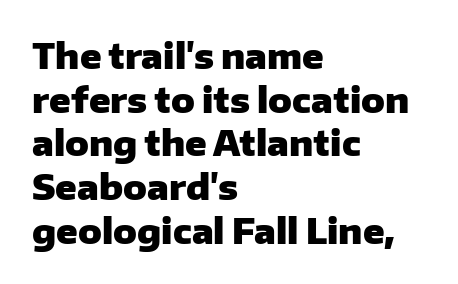
Character widths vary here, with narrow letters taking less room than wide ones. Typographic density is high because the face is bold. A classic flush-left, rag-right setting is used for this passage. The strip under each line holds only bare page. The type family on display is of the sans-serif kind.
